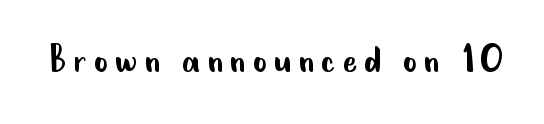
{"serif": "no", "italic": "no", "bold": "no", "weight": "regular", "width": "condensed", "stroke_contrast": "low", "x_height": "small", "monospaced": "no", "underline": "no", "glyph_px": 43}
